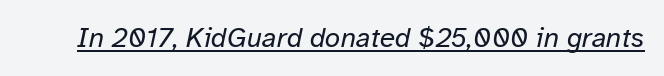
Q: Is the text bold? A: No.
Q: Is the text italic (slanted)? A: Yes, it leans right by about 12 degrees.
Q: Is the text underlined? A: Yes.
Q: Is the spacing between letters normal or unusually wide? A: Normal.
Q: Width (condensed, normal, or wide)? A: Normal.
Q: Stroke contrast? A: Low.
Q: x-height? A: Medium.
Q: Monospaced? A: No.
